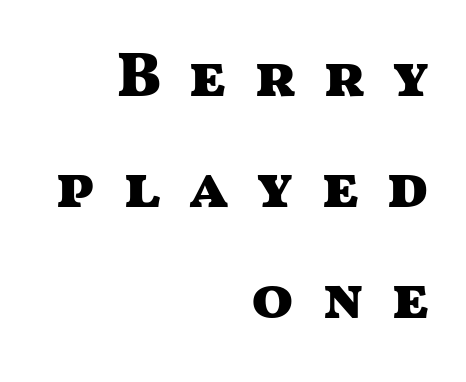
{"serif": "no", "italic": "no", "bold": "yes", "weight": "heavy", "width": "wide", "stroke_contrast": "medium", "x_height": "medium", "monospaced": "no", "underline": "no", "align": "right", "line_spacing_ratio": 1.79, "letter_spacing": "wide", "letter_spacing_em": 0.43, "glyph_px": 62}
